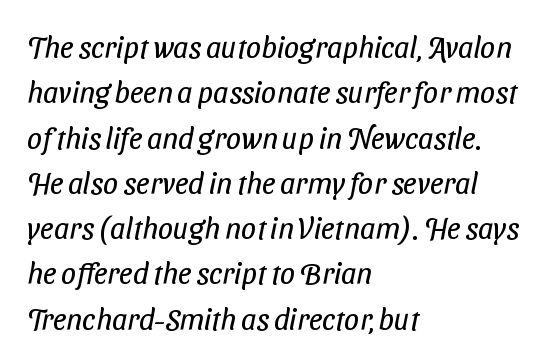
You can tell from the bare stems that sans-serif type was used. Baseline-to-baseline distance is the conventional proportion of letter height. Weight: in the light-to-regular range. Character widths vary here, with narrow letters taking less room than wide ones. Each row of text sits above clean, open space.
